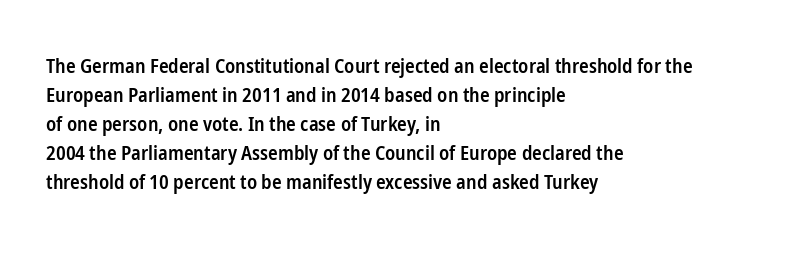
The image shows 20 px text type, upright; set left-aligned, normal line spacing (1.45x), normal letter spacing, not underlined.
